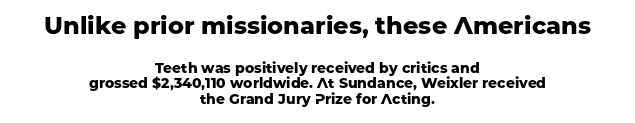
This sample uses plain, unmodified letter spacing. Unmarked baselines from the first word to the last. The space between consecutive lines is stingy. Tall strokes in this sample are plumb rather than angled. Reading top to bottom, the characters get smaller at the block break. The typesetter chose a symmetrical, centered arrangement here.
